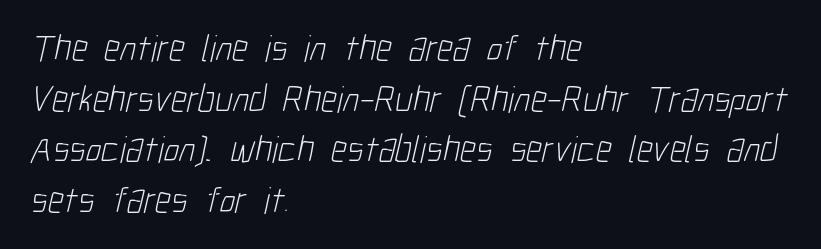
I'd call this a sans setting — the letters go barefoot. In CSS terms this would be text-align: left. Stems here are at most as thick as an everyday book face. Compared with typical body copy, the letter spacing here is the same. The passage shown is typed in a proportional face where columns would drift.
